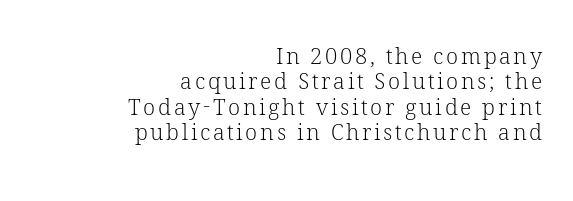
{"italic": "no", "bold": "no", "underline": "no", "align": "right", "line_spacing": "tight", "line_spacing_ratio": 1.15, "glyph_px": 22}
